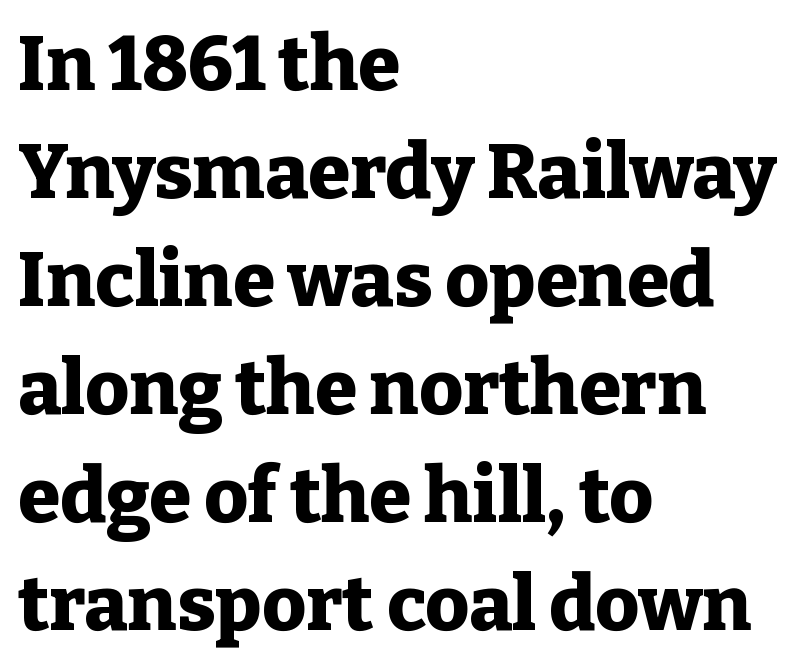
Look at the stroke-to-counter ratio: heavy, a bold. The line texture is even and compact thanks to regular tracking. Note the varied advance widths — an 'i' is clearly narrower than an 'm'. The specimen omits any rule beneath the text block's lines. This sample uses an upright cut, with every glyph sitting square on the baseline.
